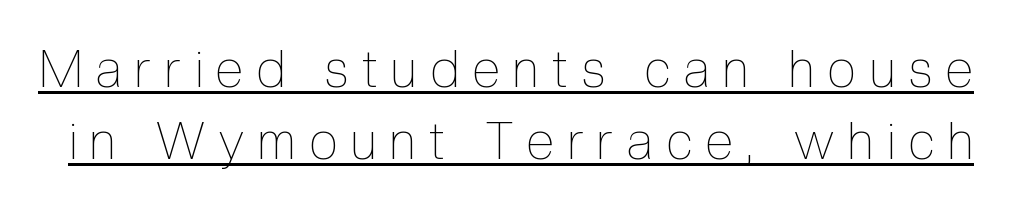
{"italic": "no", "bold": "no", "weight": "thin", "width": "condensed", "x_height": "medium", "monospaced": "no", "underline": "yes", "line_spacing": "normal", "line_spacing_ratio": 1.42, "letter_spacing": "wide", "letter_spacing_em": 0.27, "glyph_px": 51}
